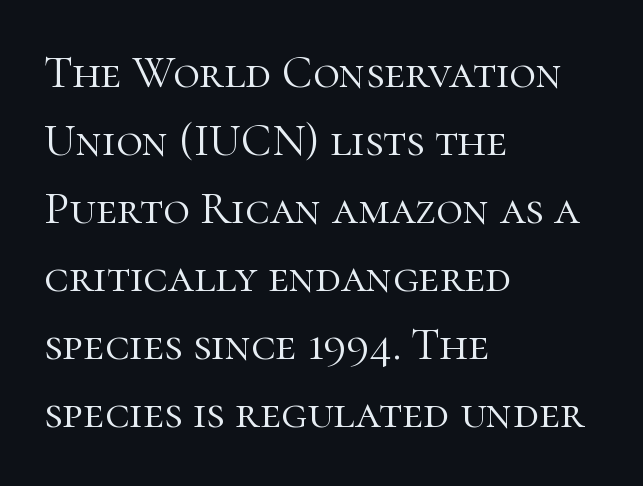
Q: Is the text bold? A: No.
Q: Is the text italic (slanted)? A: No, it is upright.
Q: Is the typeface a serif or a sans-serif typeface? A: Serif.
Q: Is the text underlined? A: No.
Q: How is the paragraph aligned? A: Left-aligned.
Q: Is the spacing between letters normal or unusually wide? A: Normal.
Q: Is the spacing between lines tight, normal or loose? A: Normal.
Q: Width (condensed, normal, or wide)? A: Normal.
Q: Stroke contrast? A: High.
Q: x-height? A: Medium.
Q: Monospaced? A: No.
